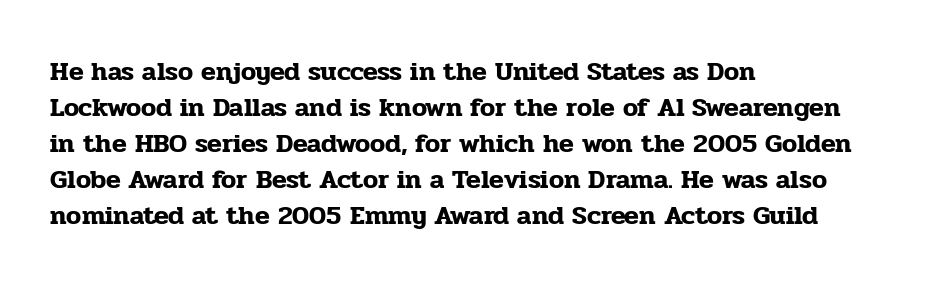
Vertically, the passage feels balanced, rows spaced as you'd expect. The face used here is rendered with its standard letterfit. The words here are not underlined. Posture: straight, roman, zero tilt.
